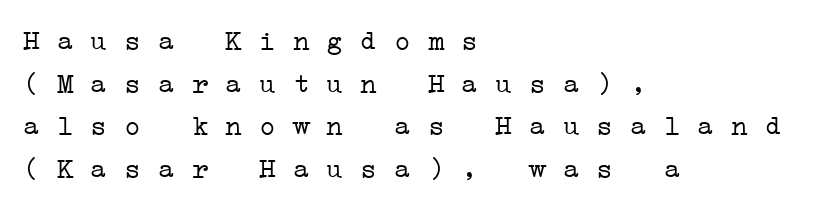
{"serif": "yes", "bold": "no", "weight": "light", "width": "wide", "stroke_contrast": "low", "x_height": "medium", "monospaced": "yes", "underline": "no", "align": "left", "line_spacing": "normal", "line_spacing_ratio": 1.52, "letter_spacing": "normal", "letter_spacing_em": 0.0, "glyph_px": 28}
